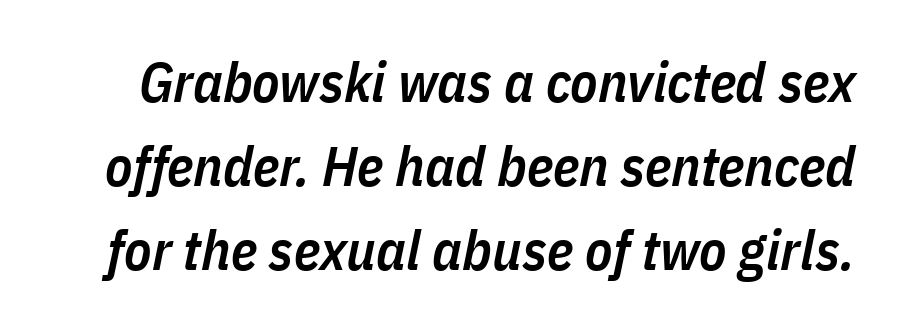
The image shows 56 px semibold, condensed type, italic (leaning right); set normal line spacing (1.5x), normal letter spacing, not underlined; low stroke contrast and a medium x-height.
